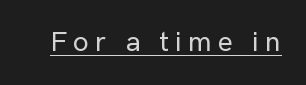
The image shows 28 px sans-serif type, upright; set unusually wide letter spacing (+0.22 em), underlined; low stroke contrast and a medium x-height.
